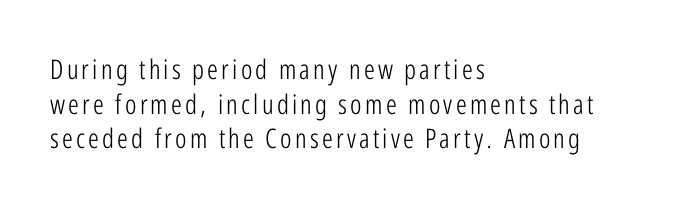
{"italic": "no", "bold": "no", "underline": "no", "align": "left", "line_spacing": "normal", "line_spacing_ratio": 1.28, "glyph_px": 27}
